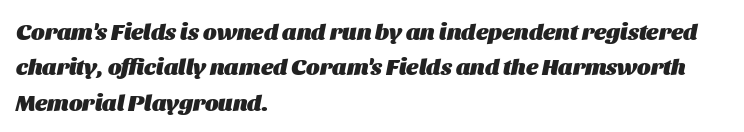
Rendered with sloped, italic letterforms. Check the space under the baseline: it is left empty. The line texture is even and compact thanks to regular tracking. Casual observation: everything's shoved over to the left.
